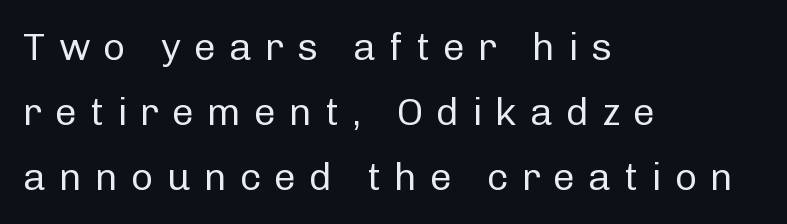
{"serif": "no", "italic": "no", "bold": "no", "weight": "regular", "width": "normal", "stroke_contrast": "low", "x_height": "medium", "monospaced": "no", "underline": "no", "align": "left", "line_spacing": "normal", "line_spacing_ratio": 1.67, "letter_spacing": "wide", "letter_spacing_em": 0.33, "glyph_px": 39}
